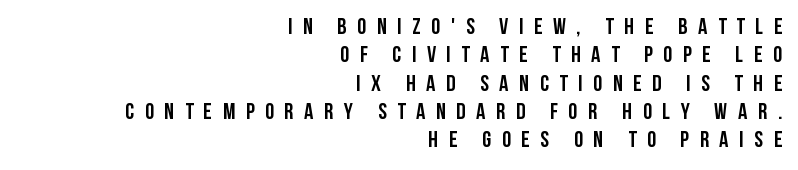
Q: Is the text bold? A: Yes.
Q: Is the text italic (slanted)? A: No, it is upright.
Q: Is the text underlined? A: No.
Q: How is the paragraph aligned? A: Right-aligned.
Q: Is the spacing between letters normal or unusually wide? A: Unusually wide.
